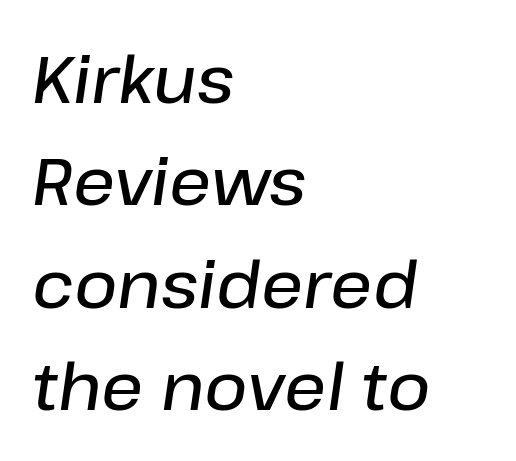
The image shows 66 px semibold type, italic (leaning right); set left-aligned, normal line spacing (1.55x), normal letter spacing, not underlined; low stroke contrast and a medium x-height.
